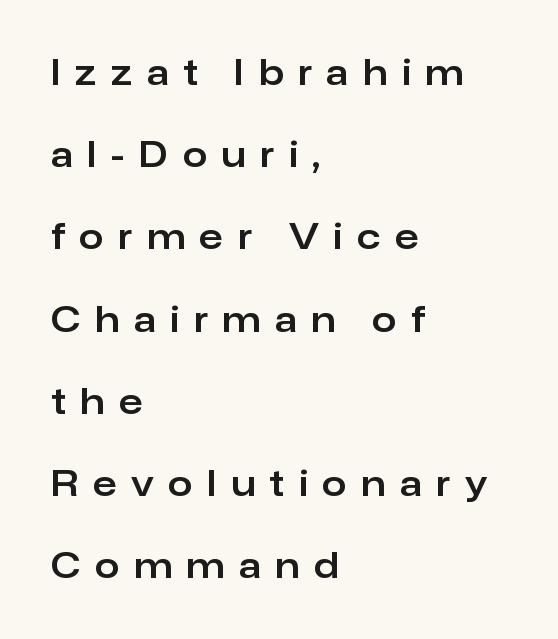
{"serif": "no", "italic": "no", "width": "normal", "stroke_contrast": "low", "x_height": "medium", "monospaced": "no", "underline": "no", "align": "left", "line_spacing": "loose", "line_spacing_ratio": 2.35, "letter_spacing": "wide", "letter_spacing_em": 0.42, "glyph_px": 35}
